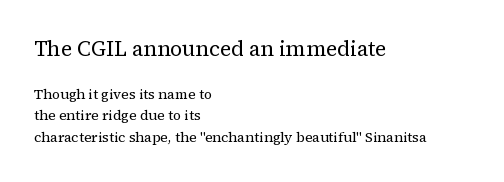
Short and long lines alike share a common starting point at left. Unmarked baselines from the first word to the last. The type sits square on the baseline with zero lean. The first block has been scaled up relative to the second. The vertical gap from one line to the next is medium. The font sits on the lighter half of the weight spectrum, regular included.
